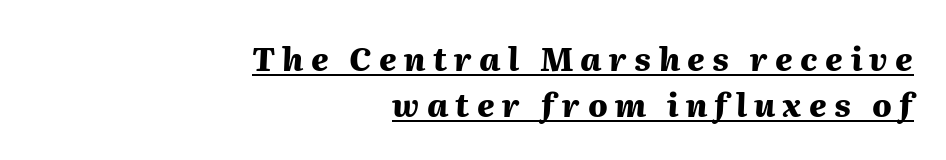
Q: Is the text bold? A: Yes.
Q: Is the text italic (slanted)? A: Yes, it leans right by about 2 degrees.
Q: Is the text underlined? A: Yes.
Q: How is the paragraph aligned? A: Right-aligned.
Q: Is the spacing between letters normal or unusually wide? A: Unusually wide.
Q: Is the spacing between lines tight, normal or loose? A: Normal.
Q: Width (condensed, normal, or wide)? A: Normal.
Q: Stroke contrast? A: Medium.
Q: x-height? A: Medium.
Q: Monospaced? A: No.
